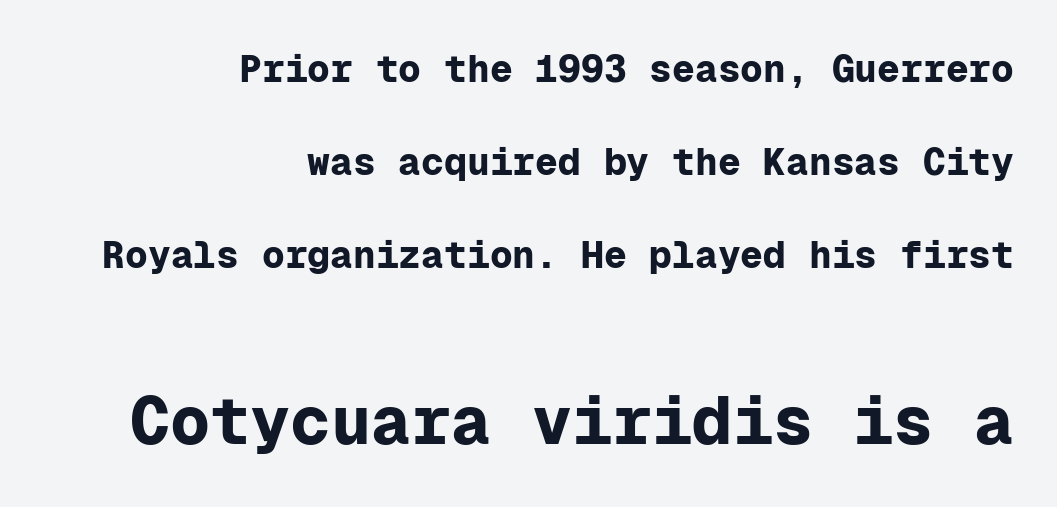
The image shows 67 px bold sans-serif type, upright, monospaced; set right-aligned, loose line spacing (2.45x), normal letter spacing, not underlined; the second (bottom) block is 1.76x larger; low stroke contrast and a medium x-height.
